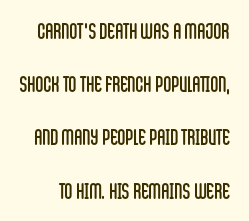
Q: Is the text bold? A: No.
Q: Is the text italic (slanted)? A: No, it is upright.
Q: Is the text underlined? A: No.
Q: Is the spacing between letters normal or unusually wide? A: Normal.
Q: Is the spacing between lines tight, normal or loose? A: Loose.
